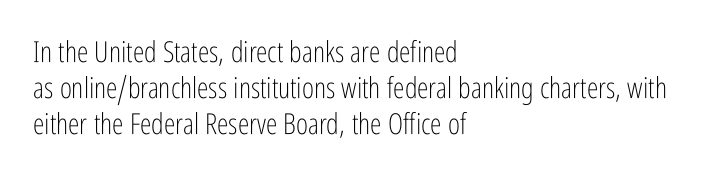
The image shows 29 px light, condensed sans-serif type, upright; set left-aligned, normal line spacing (1.25x), normal letter spacing, not underlined; low stroke contrast and a medium x-height.
